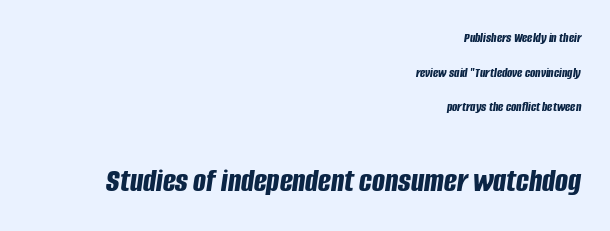
Q: Is the text bold? A: Yes.
Q: Is the text italic (slanted)? A: Yes, it leans right by about 8 degrees.
Q: Is the text underlined? A: No.
Q: How is the paragraph aligned? A: Right-aligned.
Q: Is the spacing between letters normal or unusually wide? A: Normal.
Q: Is the spacing between lines tight, normal or loose? A: Loose.
Q: Which block of text is set in a larger size, the first (top) or the second (bottom)? A: The second (bottom) one.
Q: Width (condensed, normal, or wide)? A: Condensed.
Q: Stroke contrast? A: Low.
Q: x-height? A: Large.
Q: Monospaced? A: No.
